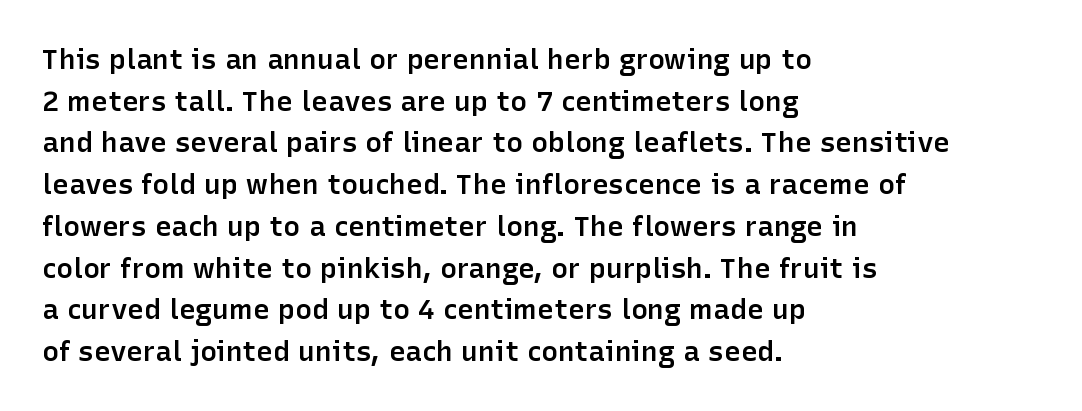
{"serif": "no", "italic": "no", "bold": "semi", "weight": "semibold", "width": "normal", "stroke_contrast": "low", "x_height": "medium", "monospaced": "no", "underline": "no", "align": "left", "line_spacing": "normal", "line_spacing_ratio": 1.49, "letter_spacing": "normal", "letter_spacing_em": 0.0, "glyph_px": 28}
